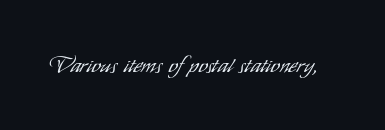
The type is set solid horizontally, with unmodified tracking. Words float on clear page, feet unadorned. A quiet, ordinary-to-light weight characterises the typeface.
